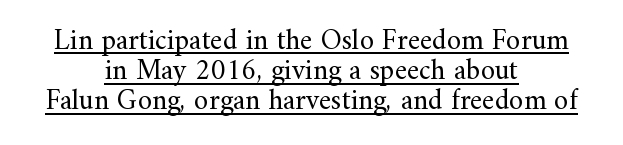
Q: Is the text bold? A: No.
Q: Is the text italic (slanted)? A: No, it is upright.
Q: Is the typeface a serif or a sans-serif typeface? A: Serif.
Q: Is the text underlined? A: Yes.
Q: How is the paragraph aligned? A: Centered.
Q: Is the spacing between letters normal or unusually wide? A: Normal.
Q: Is the spacing between lines tight, normal or loose? A: Tight.
Q: Width (condensed, normal, or wide)? A: Normal.
Q: Stroke contrast? A: Medium.
Q: x-height? A: Small.
Q: Monospaced? A: No.
